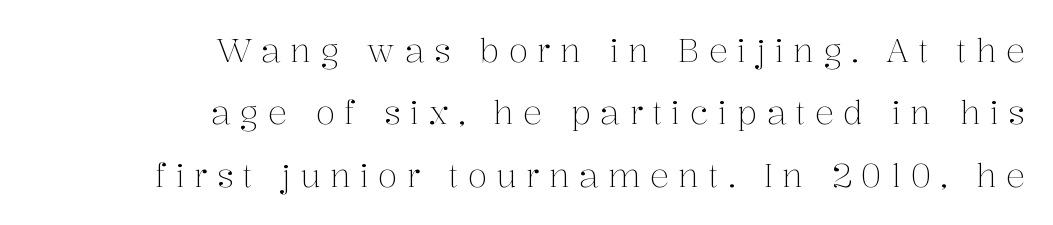
The image shows 32 px light serif type, upright; set right-aligned, loose line spacing (1.95x), unusually wide letter spacing (+0.29 em), not underlined; medium stroke contrast and a medium x-height.
